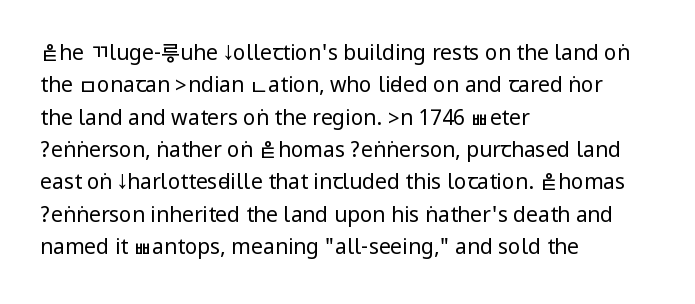
The image shows 21 px text type, upright; set left-aligned, normal line spacing (1.54x), normal letter spacing, not underlined.
